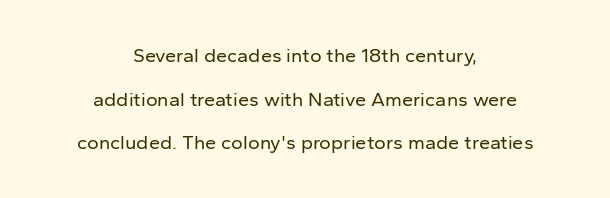
Q: Is the text bold? A: No.
Q: Is the text italic (slanted)? A: No, it is upright.
Q: Is the text underlined? A: No.
Q: How is the paragraph aligned? A: Centered.
Q: Is the spacing between letters normal or unusually wide? A: Normal.
Q: Is the spacing between lines tight, normal or loose? A: Loose.
